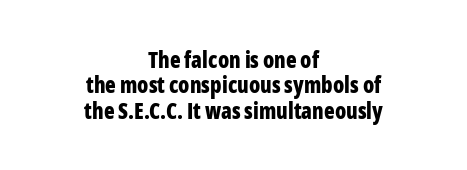
Q: Is the text bold? A: Yes.
Q: Is the text italic (slanted)? A: No, it is upright.
Q: Is the text underlined? A: No.
Q: How is the paragraph aligned? A: Centered.
Q: Is the spacing between letters normal or unusually wide? A: Normal.
Q: Is the spacing between lines tight, normal or loose? A: Tight.
